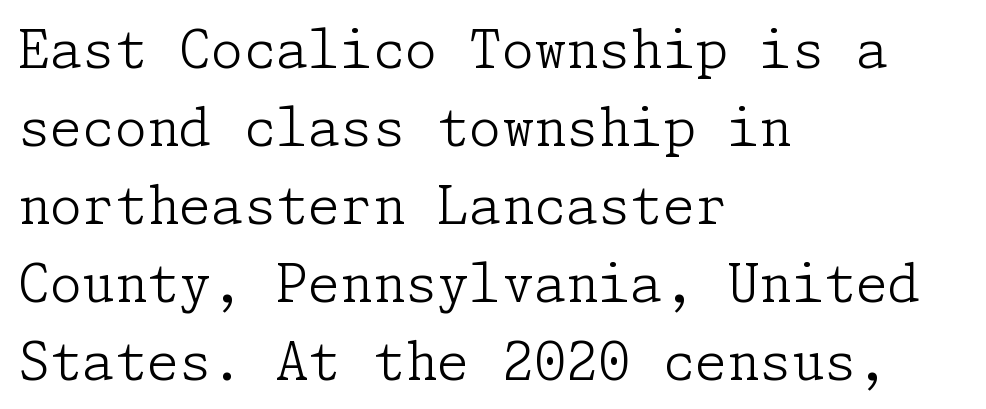
The image shows 52 px light serif type, upright; set left-aligned, normal line spacing (1.5x), normal letter spacing, not underlined; low stroke contrast and a medium x-height.
